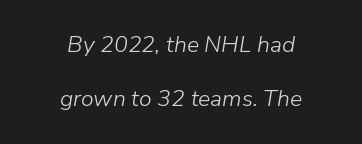
The image shows 23 px text type, italic (leaning right); set centered, loose line spacing (2.35x), normal letter spacing, not underlined.
